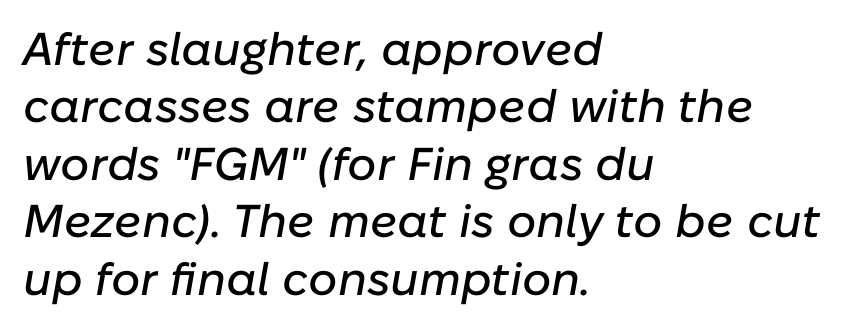
{"italic": "yes", "lean": "right", "slant_degrees": 10, "width": "normal", "stroke_contrast": "low", "x_height": "medium", "monospaced": "no", "underline": "no", "align": "left", "line_spacing": "normal", "line_spacing_ratio": 1.25, "letter_spacing": "normal", "letter_spacing_em": 0.0, "glyph_px": 46}
